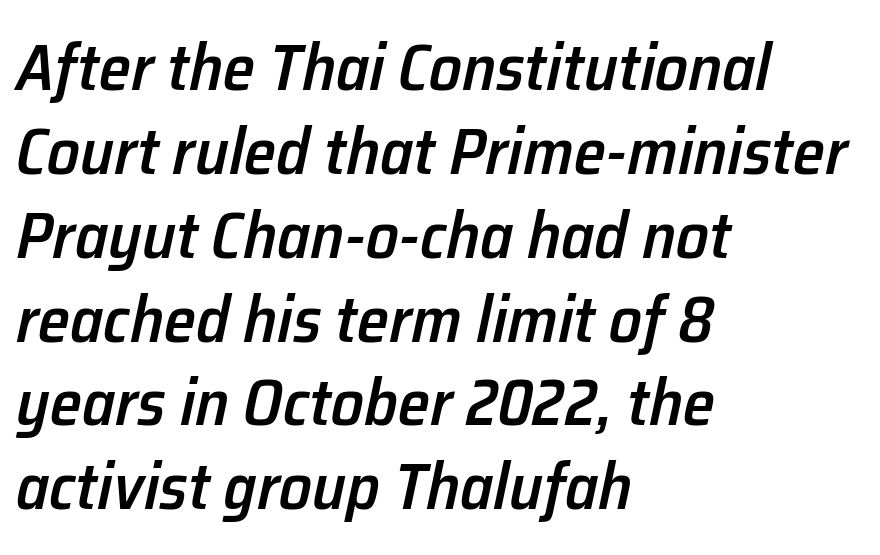
The image shows 65 px semibold type, italic (leaning right); set left-aligned, normal line spacing (1.29x), normal letter spacing, not underlined; low stroke contrast and a medium x-height.
